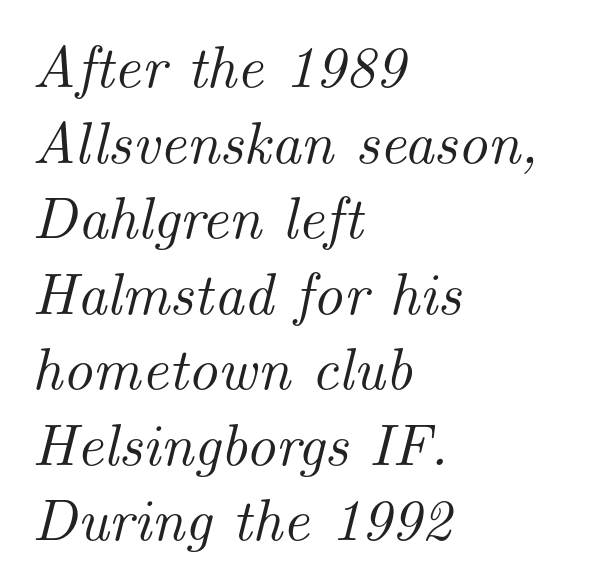
The image shows 59 px serif type, italic (leaning right); set left-aligned, normal line spacing (1.28x), normal letter spacing, not underlined; medium stroke contrast and a small x-height.
